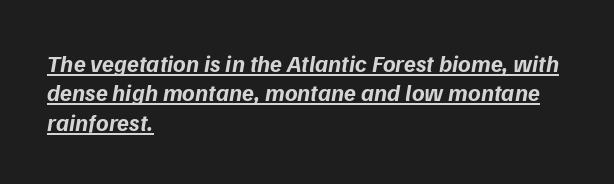
The letters sit at their default tracking, neither squeezed nor spread. Heft: maximum for text — a bold. The rag falls on the right side of this text block. A continuous stroke trails under the words, as in a hyperlink.
